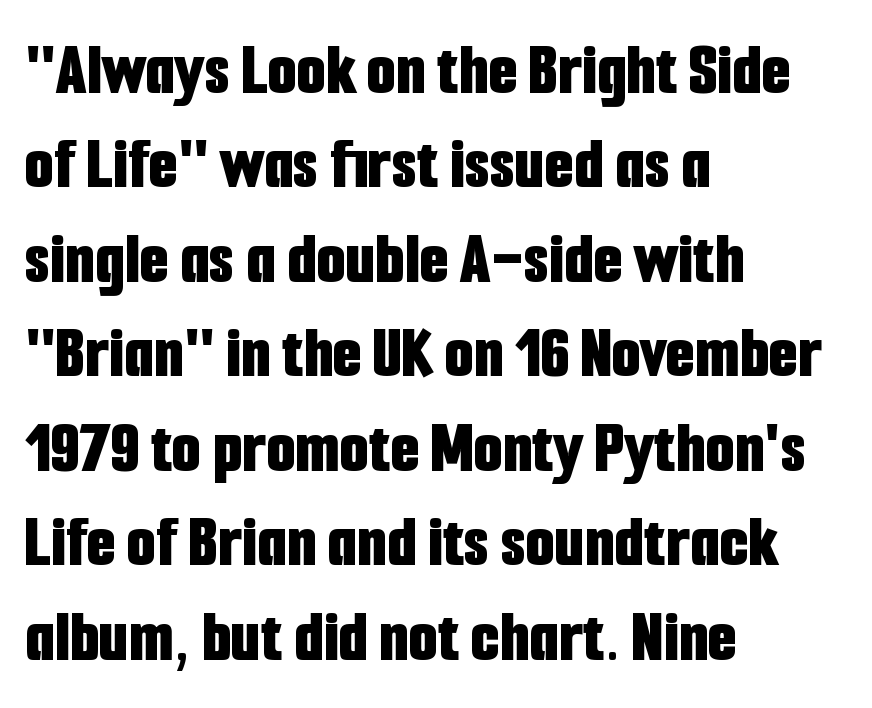
{"serif": "no", "italic": "no", "bold": "yes", "weight": "bold", "width": "condensed", "stroke_contrast": "low", "x_height": "medium", "monospaced": "no", "underline": "no", "align": "left", "line_spacing": "normal", "line_spacing_ratio": 1.26, "letter_spacing": "normal", "letter_spacing_em": 0.0, "glyph_px": 75}
